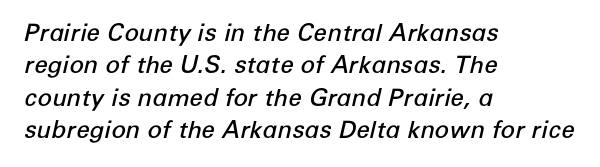
Q: Is the text bold? A: Semi-bold.
Q: Is the text italic (slanted)? A: Yes, it leans right by about 12 degrees.
Q: Is the text underlined? A: No.
Q: How is the paragraph aligned? A: Left-aligned.
Q: Is the spacing between letters normal or unusually wide? A: Normal.
Q: Is the spacing between lines tight, normal or loose? A: Normal.
